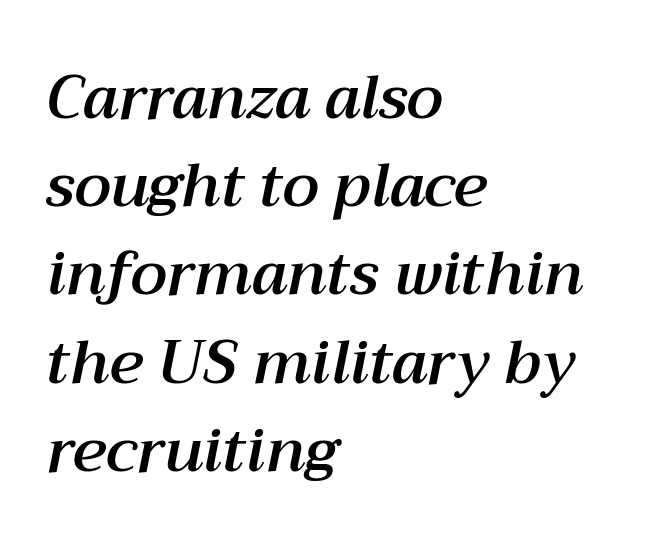
Q: Is the text italic (slanted)? A: Yes, it leans right by about 12 degrees.
Q: Is the text underlined? A: No.
Q: How is the paragraph aligned? A: Left-aligned.
Q: Is the spacing between letters normal or unusually wide? A: Normal.
Q: Is the spacing between lines tight, normal or loose? A: Normal.
Q: Width (condensed, normal, or wide)? A: Normal.
Q: Stroke contrast? A: Medium.
Q: x-height? A: Medium.
Q: Monospaced? A: No.
